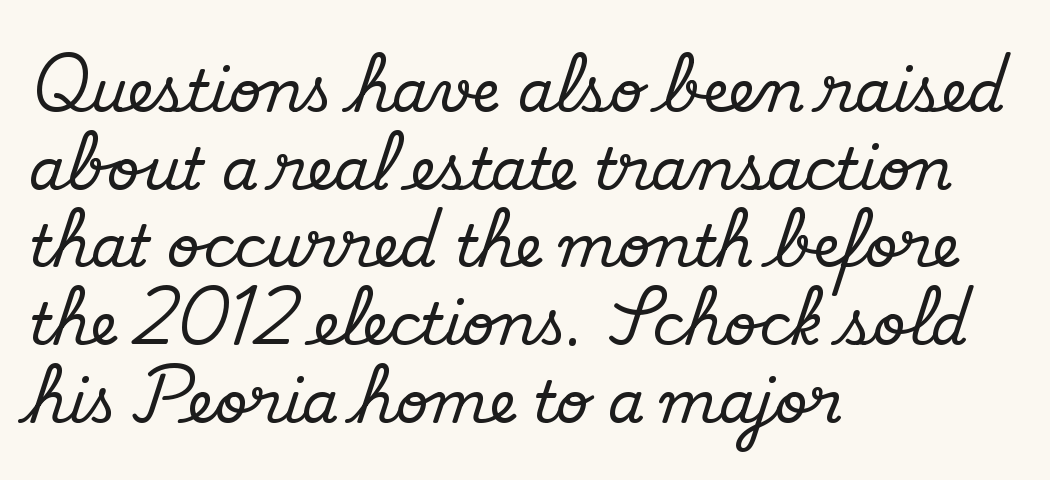
{"serif": "yes", "width": "normal", "stroke_contrast": "medium", "x_height": "small", "monospaced": "no", "underline": "no", "align": "left", "line_spacing": "normal", "line_spacing_ratio": 1.34, "letter_spacing": "normal", "letter_spacing_em": 0.0, "glyph_px": 58}
